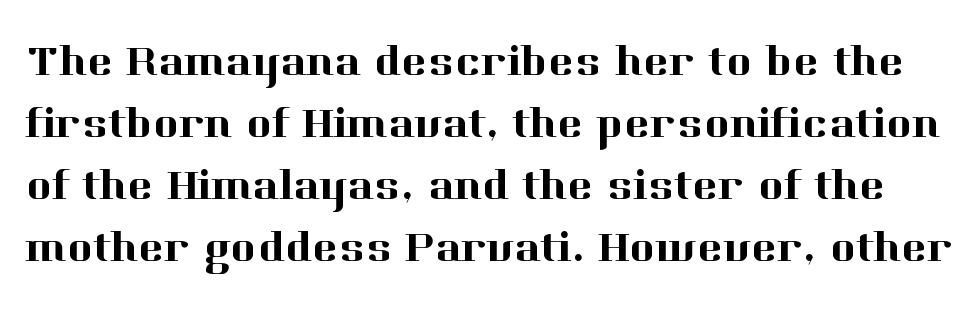
Each letter keeps its own natural width here, so spacing adapts to shape. The axis of the letterforms is exactly vertical. The block of text has a typical density, with ordinary space between rows. No word sits above an underline. Between one letter and the next there's only the usual sliver of space. Little horizontal feet cap the strokes, marking this as serif type.
